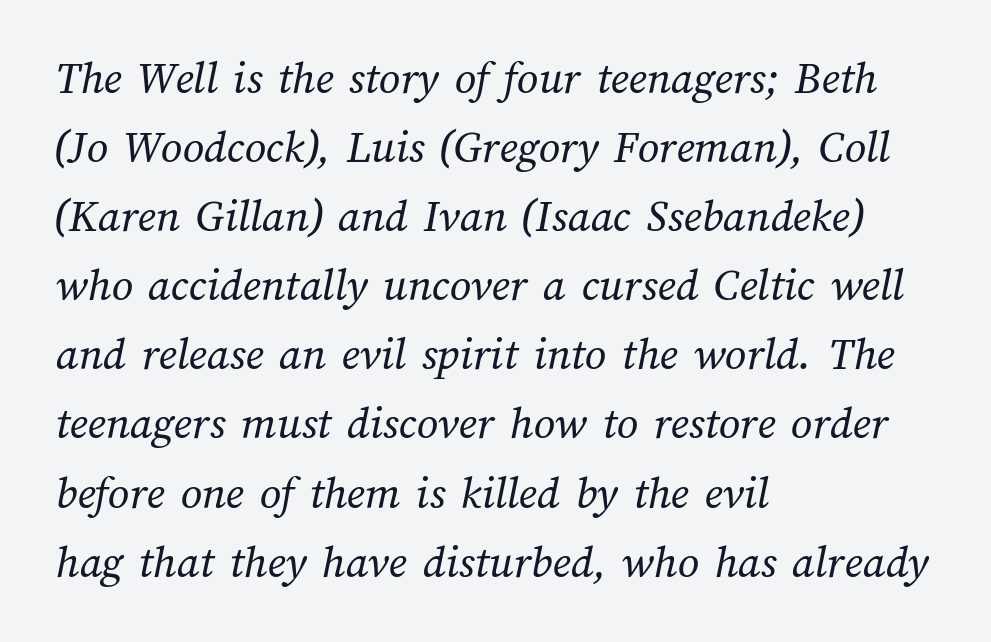
Q: Is the text bold? A: No.
Q: Is the text underlined? A: No.
Q: How is the paragraph aligned? A: Left-aligned.
Q: Is the spacing between letters normal or unusually wide? A: Normal.
Q: Is the spacing between lines tight, normal or loose? A: Normal.
Q: Width (condensed, normal, or wide)? A: Normal.
Q: Stroke contrast? A: Medium.
Q: x-height? A: Medium.
Q: Monospaced? A: No.
